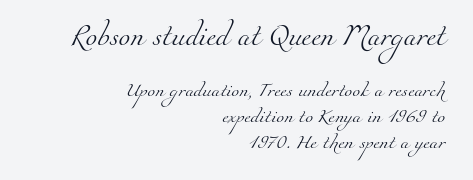
{"bold": "no", "underline": "no", "align": "right", "line_spacing_ratio": 1.87, "letter_spacing": "normal", "letter_spacing_em": 0.0, "larger_block": "first", "size_ratio": 1.5, "glyph_px": 21}
